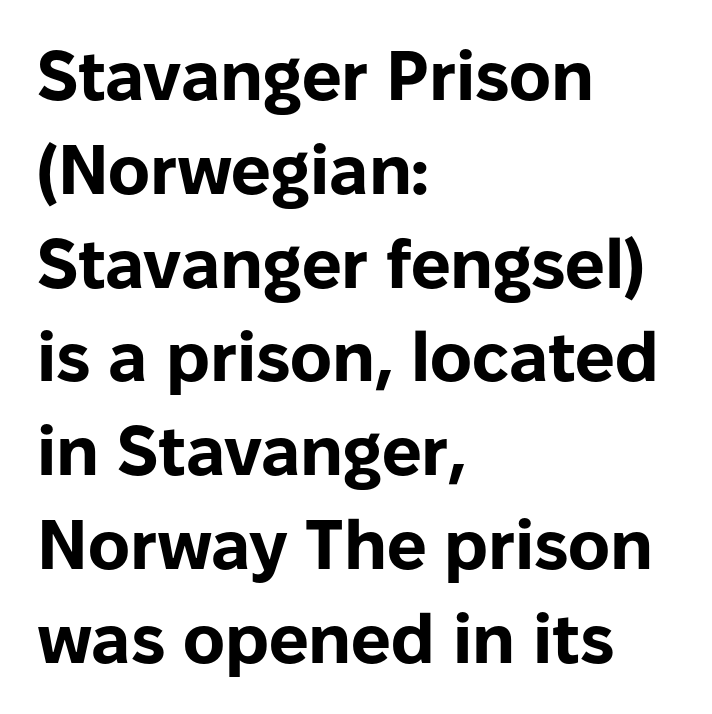
A normal amount of white space separates one row of letters from the next. Is there any slant? The stems are plumb. Is this a fixed-width face? No — the glyphs have proportional, varying widths. The text block is weighted toward the left margin, trailing off unevenly rightward.
